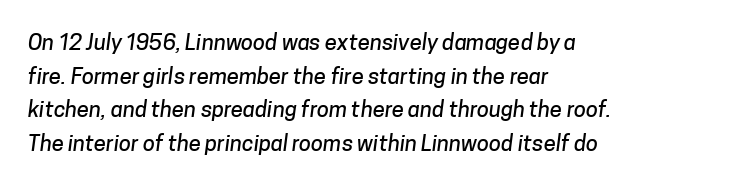
The image shows 22 px text type; set left-aligned, normal line spacing (1.53x), normal letter spacing, not underlined.
